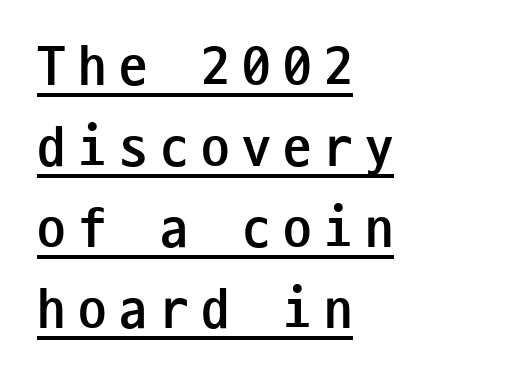
Are there feet on the stems? There aren't — it's a sans. These lines are rendered in a fixed-pitch font. Emphasis is given by a line drawn under the lettering. Chunky letters — that's bold for sure. Rows of type keep a routine distance in the vertical direction. There is plenty of visible air inserted between adjacent glyphs.
